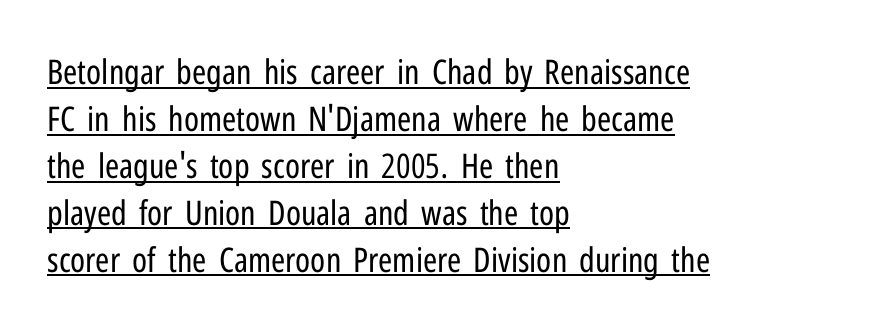
Which margin do the lines hug? The left one — the right edge is uneven. The rendered words wear a rule along their underside. Bold? No — there's no thickening of the strokes. Grotesque or geometric, the face here clearly has no serifs. The space between consecutive lines is moderate. Think of a printed novel: that variable character pitch is what you see here.
